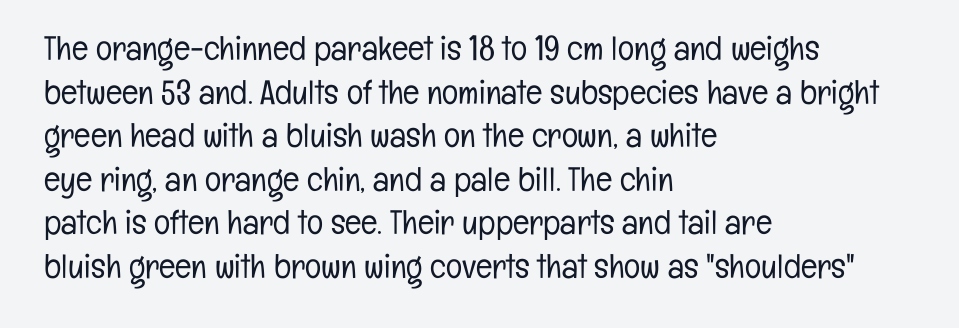
Q: Is the text bold? A: No.
Q: Is the text italic (slanted)? A: No, it is upright.
Q: Is the typeface a serif or a sans-serif typeface? A: Sans-serif.
Q: Is the text underlined? A: No.
Q: How is the paragraph aligned? A: Left-aligned.
Q: Is the spacing between letters normal or unusually wide? A: Normal.
Q: Is the spacing between lines tight, normal or loose? A: Normal.
Q: Width (condensed, normal, or wide)? A: Condensed.
Q: Stroke contrast? A: Low.
Q: x-height? A: Medium.
Q: Monospaced? A: No.
